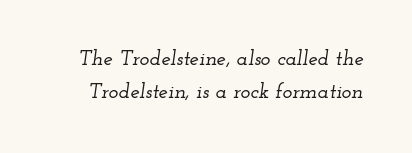
The image shows 21 px text type, italic (leaning right); set normal line spacing (1.56x), normal letter spacing, not underlined.
